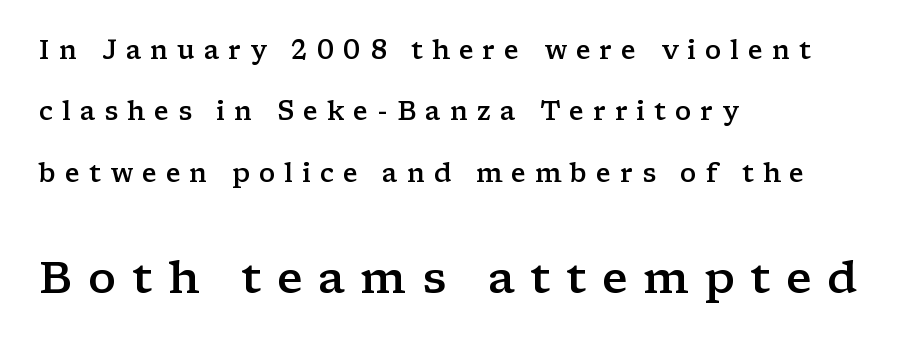
Q: Is the text bold? A: Semi-bold.
Q: Is the text italic (slanted)? A: No, it is upright.
Q: Is the typeface a serif or a sans-serif typeface? A: Serif.
Q: Is the text underlined? A: No.
Q: How is the paragraph aligned? A: Left-aligned.
Q: Is the spacing between letters normal or unusually wide? A: Unusually wide.
Q: Is the spacing between lines tight, normal or loose? A: Loose.
Q: Which block of text is set in a larger size, the first (top) or the second (bottom)? A: The second (bottom) one.
Q: Width (condensed, normal, or wide)? A: Wide.
Q: Stroke contrast? A: Low.
Q: x-height? A: Medium.
Q: Monospaced? A: No.
